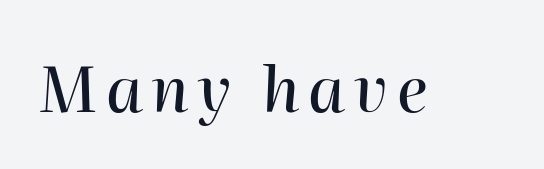
Slant detected: the letters are inclined. Looks like regular typesetting: each glyph gets only the width it needs. Underline: absent.
